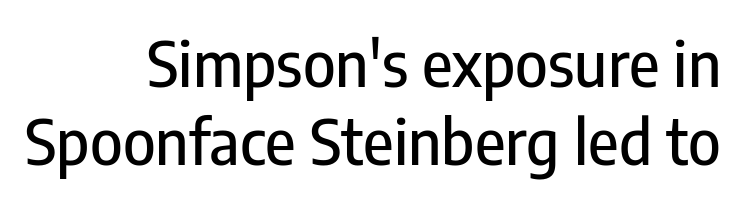
The passage shown is typed in a proportional face where columns would drift. Glyph-to-glyph distance matches everyday printed text. Letterform terminals end flat and unadorned throughout the passage. The strip under each line holds only bare page. Reading down the block, your eye finds every line finishing at a fixed right position. In terms of posture, this sample is upright.
